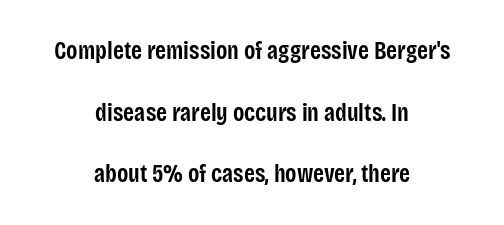
The image shows 25 px text type, upright; set centered, loose line spacing (2.47x), normal letter spacing, not underlined.
